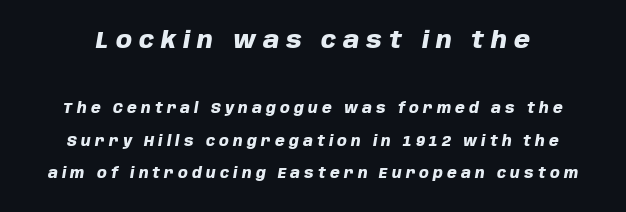
Q: Is the text bold? A: Yes.
Q: Is the text italic (slanted)? A: Yes, it leans right by about 10 degrees.
Q: Is the text underlined? A: No.
Q: Is the spacing between letters normal or unusually wide? A: Unusually wide.
Q: Is the spacing between lines tight, normal or loose? A: Loose.
Q: Which block of text is set in a larger size, the first (top) or the second (bottom)? A: The first (top) one.
